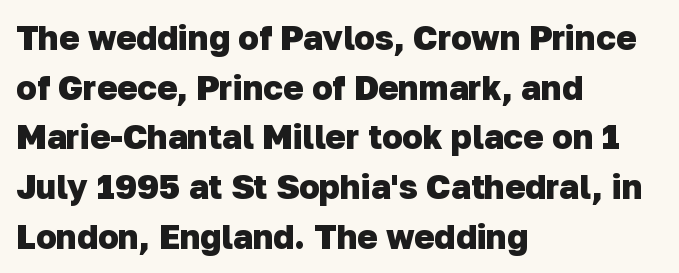
A typesetter would call this proportional, since set widths differ per character. Classification — sans serif. Check under the words: just untouched page. I'd describe the lettering as bold — thick and assertive.
